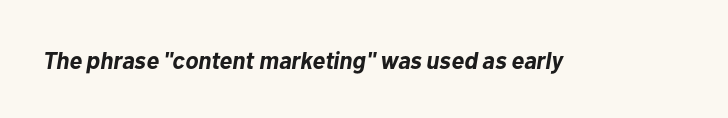
The image shows 24 px bold type, italic (leaning right); set normal letter spacing, not underlined.
